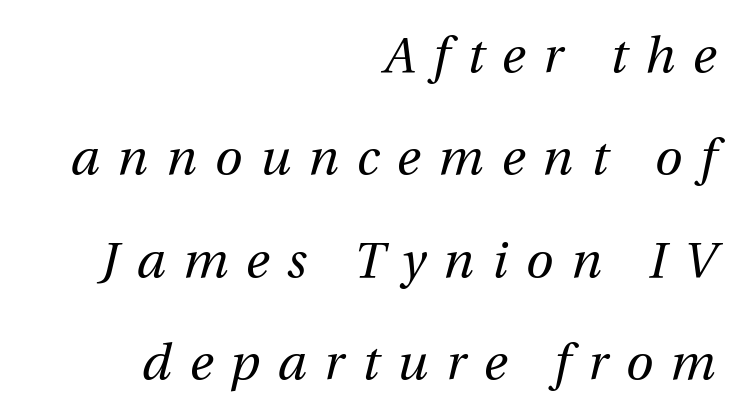
The image shows 50 px regular-weight type, italic (leaning right); set right-aligned, loose line spacing (2.05x), unusually wide letter spacing (+0.36 em), not underlined; medium stroke contrast and a medium x-height.
